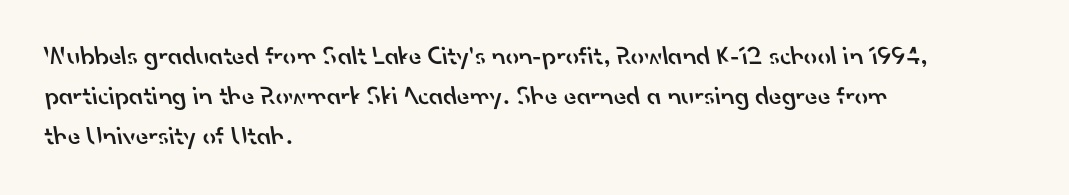
The image shows 26 px text type; set left-aligned, normal line spacing (1.53x), normal letter spacing, not underlined.
